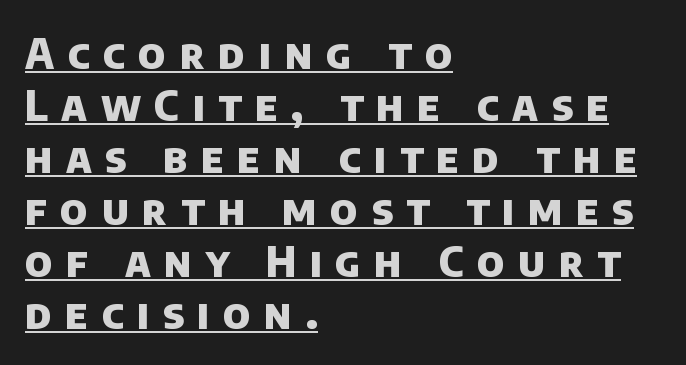
{"serif": "no", "bold": "yes", "weight": "heavy", "width": "normal", "stroke_contrast": "low", "x_height": "large", "monospaced": "no", "underline": "yes", "align": "left", "line_spacing_ratio": 1.24, "letter_spacing": "wide", "letter_spacing_em": 0.32, "glyph_px": 42}
